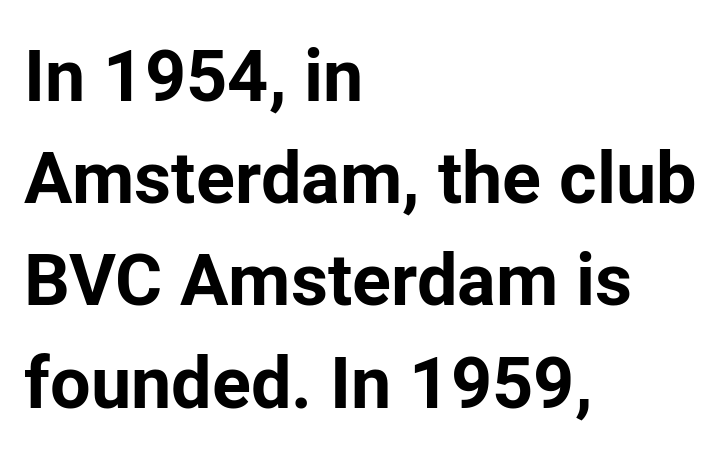
Spacing between characters is what you'd get straight out of the box. Teacher's note: observe the even left margin — that is flush-left alignment. Glance below the letters and you will spot only blank space. Pretty heavy lettering here — definitely bold. Character widths vary here, with narrow letters taking less room than wide ones.
